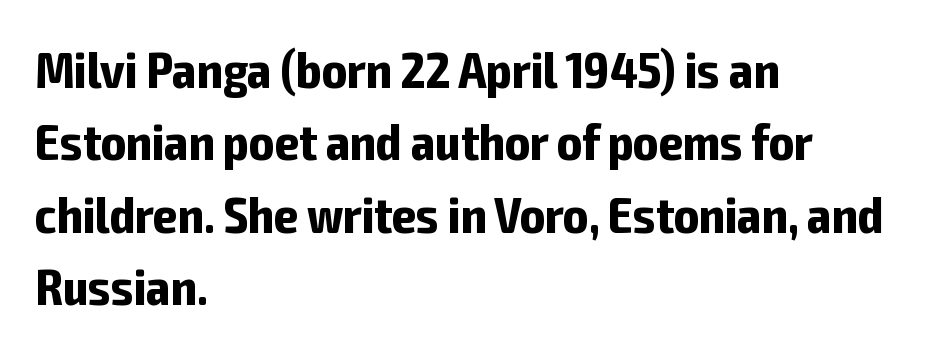
The strokes are fattened all the way to bold. The space beneath each line is pristine and unruled. Does extra space separate the letters? No, they use regular spacing. Compared with typical paragraphs, the rows here are spaced about the same.
